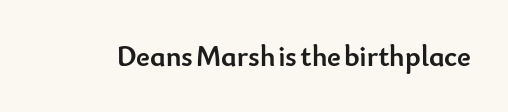
{"serif": "no", "italic": "no", "bold": "yes", "weight": "semibold", "width": "normal", "stroke_contrast": "low", "x_height": "small", "monospaced": "no", "underline": "no", "letter_spacing": "normal", "letter_spacing_em": 0.0, "glyph_px": 29}
